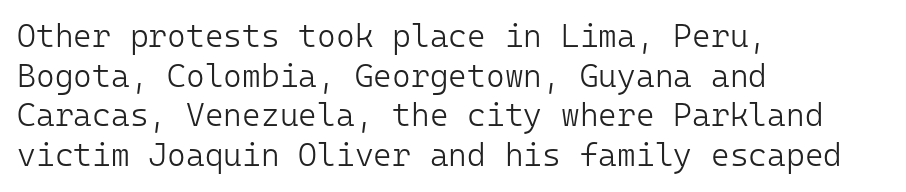
Q: Is the text bold? A: No.
Q: Is the text italic (slanted)? A: No, it is upright.
Q: Is the typeface a serif or a sans-serif typeface? A: Sans-serif.
Q: Is the text underlined? A: No.
Q: How is the paragraph aligned? A: Left-aligned.
Q: Is the spacing between letters normal or unusually wide? A: Normal.
Q: Width (condensed, normal, or wide)? A: Normal.
Q: Stroke contrast? A: Low.
Q: x-height? A: Medium.
Q: Monospaced? A: Yes.
